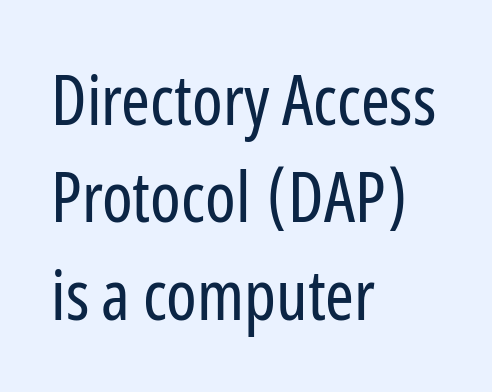
The space beneath each line is pristine and unruled. Quick note: not italic, upright. Note the varied advance widths — an 'i' is clearly narrower than an 'm'. Teacher's note: observe the even left margin — that is flush-left alignment.
